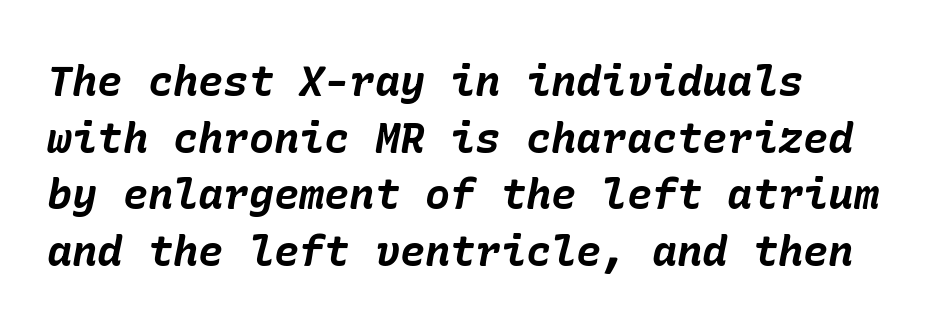
{"italic": "yes", "lean": "right", "slant_degrees": 10, "bold": "yes", "weight": "bold", "width": "normal", "stroke_contrast": "low", "x_height": "medium", "underline": "no", "line_spacing": "normal", "line_spacing_ratio": 1.35, "letter_spacing": "normal", "letter_spacing_em": 0.0, "glyph_px": 42}
